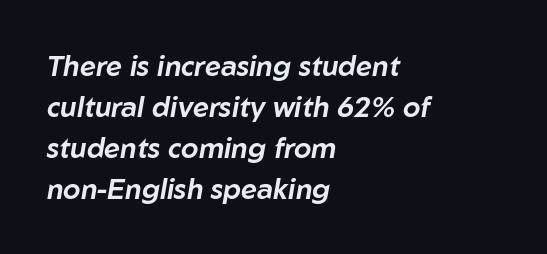
Q: Is the text italic (slanted)? A: Yes, it leans right by about 10 degrees.
Q: Is the text underlined? A: No.
Q: How is the paragraph aligned? A: Left-aligned.
Q: Is the spacing between letters normal or unusually wide? A: Normal.
Q: Is the spacing between lines tight, normal or loose? A: Normal.
Q: Width (condensed, normal, or wide)? A: Normal.
Q: Stroke contrast? A: Low.
Q: x-height? A: Medium.
Q: Monospaced? A: No.
